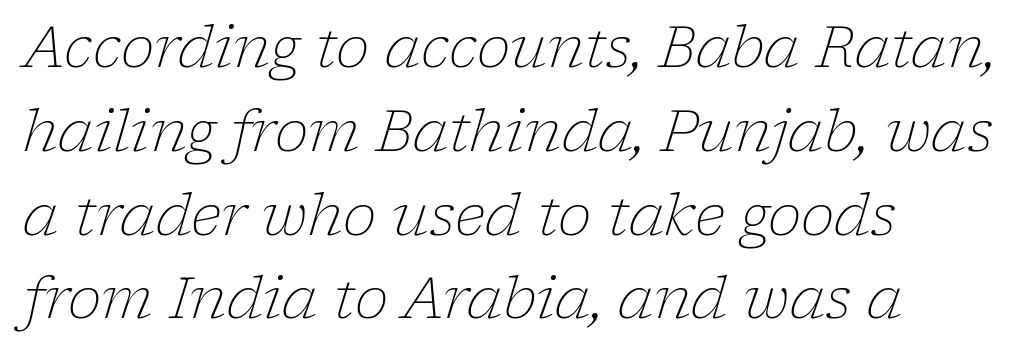
Q: Is the text bold? A: No.
Q: Is the text italic (slanted)? A: Yes, it leans right by about 17 degrees.
Q: Is the typeface a serif or a sans-serif typeface? A: Serif.
Q: Is the text underlined? A: No.
Q: How is the paragraph aligned? A: Left-aligned.
Q: Is the spacing between letters normal or unusually wide? A: Normal.
Q: Is the spacing between lines tight, normal or loose? A: Normal.
Q: Width (condensed, normal, or wide)? A: Normal.
Q: Stroke contrast? A: Low.
Q: x-height? A: Medium.
Q: Monospaced? A: No.
